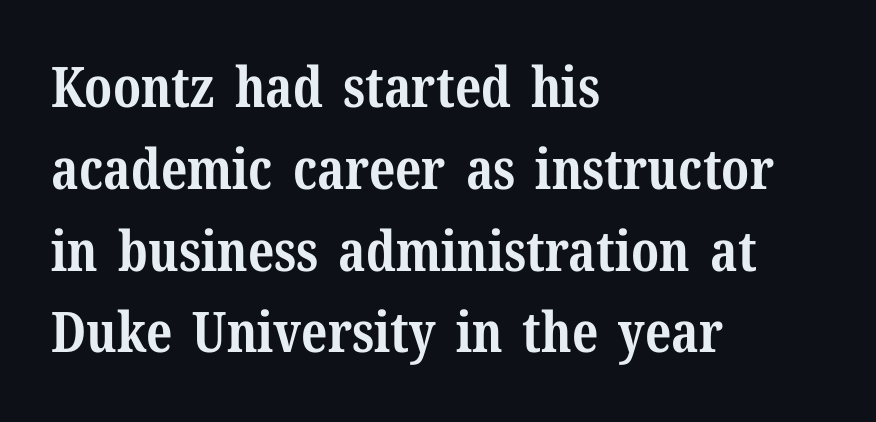
The image shows 56 px bold serif type, upright; set left-aligned, normal line spacing (1.46x), normal letter spacing, not underlined; medium stroke contrast and a medium x-height.
